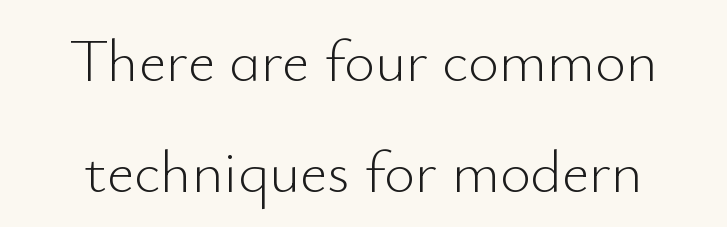
{"serif": "no", "italic": "no", "bold": "no", "weight": "light", "width": "normal", "stroke_contrast": "low", "x_height": "small", "monospaced": "no", "underline": "no", "align": "center", "line_spacing_ratio": 1.85, "letter_spacing": "normal", "letter_spacing_em": 0.0, "glyph_px": 60}
